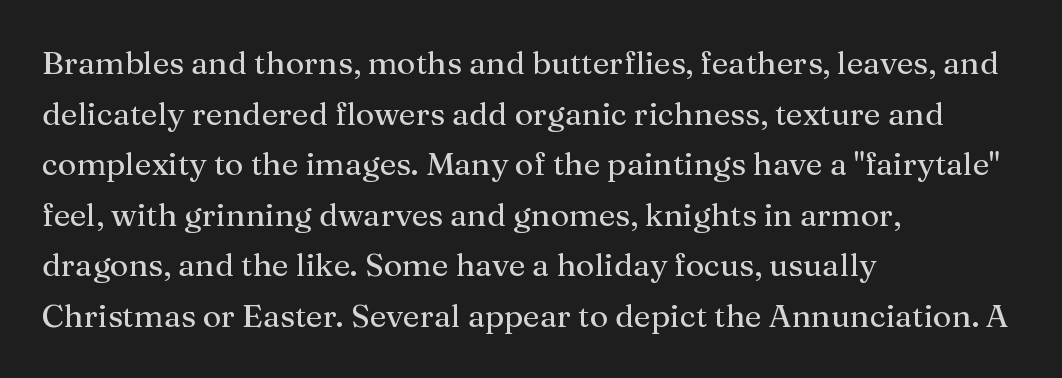
Q: Is the text bold? A: No.
Q: Is the text italic (slanted)? A: No, it is upright.
Q: Is the typeface a serif or a sans-serif typeface? A: Serif.
Q: Is the text underlined? A: No.
Q: How is the paragraph aligned? A: Left-aligned.
Q: Is the spacing between letters normal or unusually wide? A: Normal.
Q: Is the spacing between lines tight, normal or loose? A: Normal.
Q: Width (condensed, normal, or wide)? A: Normal.
Q: Stroke contrast? A: Medium.
Q: x-height? A: Medium.
Q: Monospaced? A: No.
